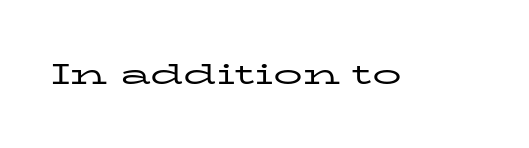
The image shows 29 px regular-weight, wide serif type, upright; set normal letter spacing, not underlined; low stroke contrast and a medium x-height.
